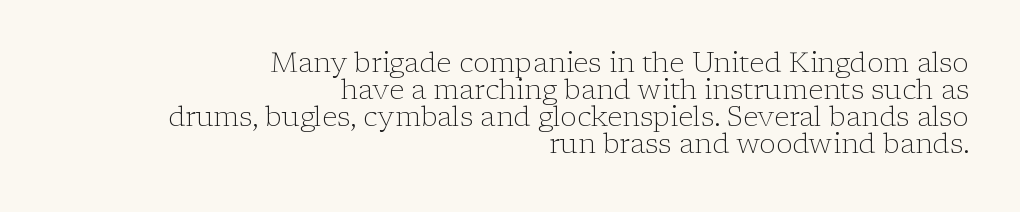
Q: Is the text bold? A: No.
Q: Is the text italic (slanted)? A: No, it is upright.
Q: Is the typeface a serif or a sans-serif typeface? A: Serif.
Q: Is the text underlined? A: No.
Q: How is the paragraph aligned? A: Right-aligned.
Q: Is the spacing between letters normal or unusually wide? A: Normal.
Q: Is the spacing between lines tight, normal or loose? A: Tight.
Q: Width (condensed, normal, or wide)? A: Normal.
Q: Stroke contrast? A: Low.
Q: x-height? A: Medium.
Q: Monospaced? A: No.
